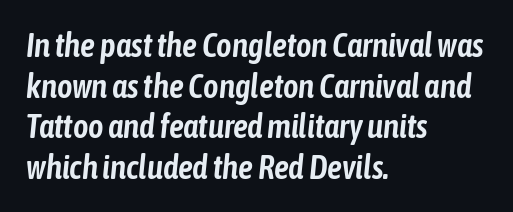
{"italic": "yes", "lean": "right", "slant_degrees": 6, "width": "condensed", "stroke_contrast": "low", "x_height": "medium", "monospaced": "no", "underline": "no", "align": "left", "line_spacing_ratio": 1.23, "letter_spacing": "normal", "letter_spacing_em": 0.0, "glyph_px": 33}
